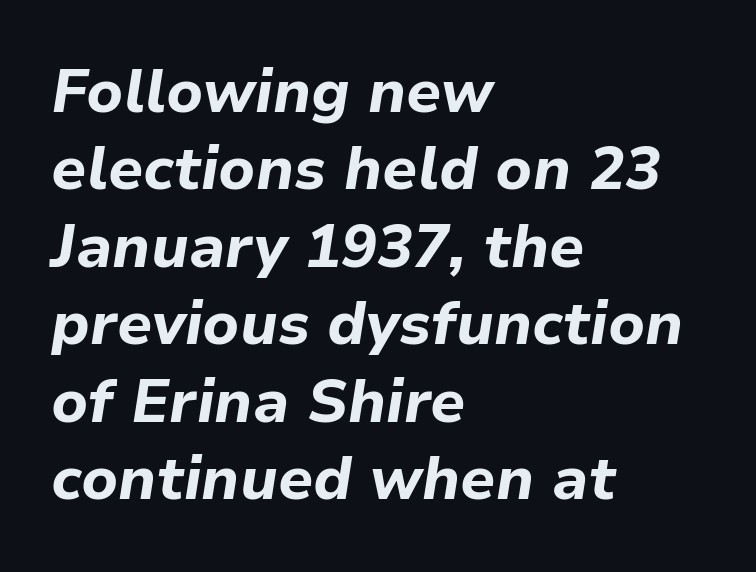
{"italic": "yes", "lean": "right", "slant_degrees": 9, "bold": "yes", "weight": "bold", "width": "normal", "stroke_contrast": "low", "x_height": "medium", "monospaced": "no", "underline": "no", "align": "left", "line_spacing": "normal", "line_spacing_ratio": 1.29, "letter_spacing": "normal", "letter_spacing_em": 0.0, "glyph_px": 60}
